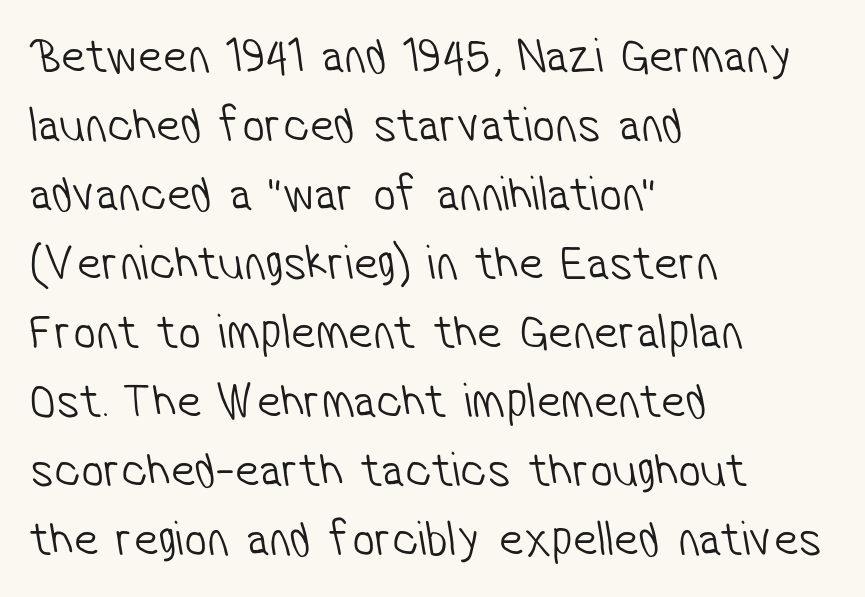
Q: Is the text bold? A: No.
Q: Is the typeface a serif or a sans-serif typeface? A: Sans-serif.
Q: Is the text underlined? A: No.
Q: How is the paragraph aligned? A: Left-aligned.
Q: Is the spacing between letters normal or unusually wide? A: Normal.
Q: Is the spacing between lines tight, normal or loose? A: Normal.
Q: Width (condensed, normal, or wide)? A: Condensed.
Q: Stroke contrast? A: Low.
Q: x-height? A: Medium.
Q: Monospaced? A: No.
